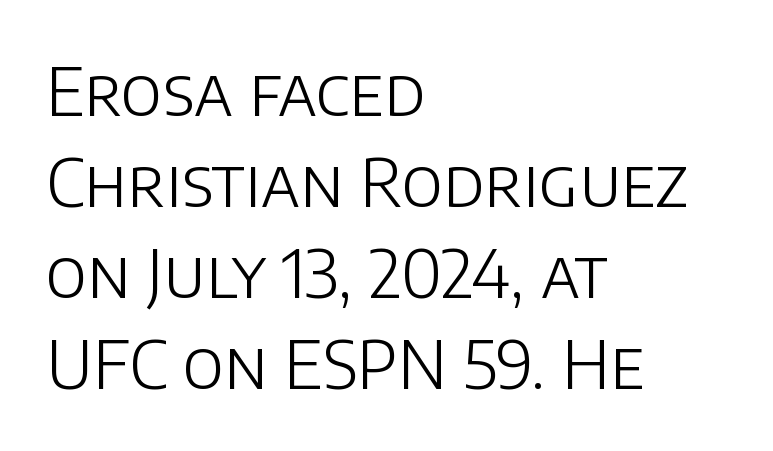
Bold? No — there's no thickening of the strokes. Inter-character spacing is left at the font's built-in metrics. Is this a fixed-width face? No — the glyphs have proportional, varying widths. Type without underlining. Is there much room between lines? A standard amount, neither cramped nor airy. Every row of glyphs begins at an identical x-position on the left.
